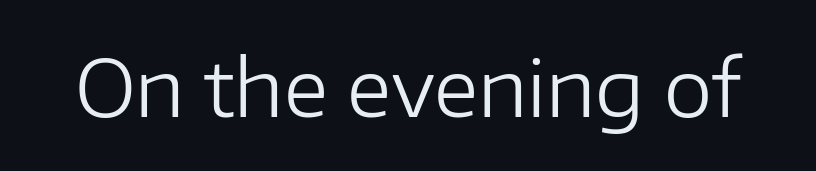
{"serif": "no", "italic": "no", "bold": "no", "weight": "regular", "width": "normal", "stroke_contrast": "low", "x_height": "medium", "monospaced": "no", "underline": "no", "letter_spacing": "normal", "letter_spacing_em": 0.0, "glyph_px": 78}
